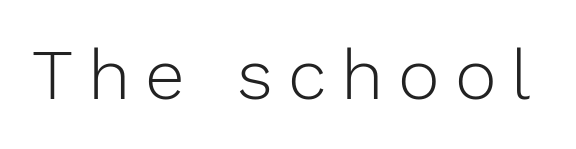
Q: Is the text bold? A: No.
Q: Is the text italic (slanted)? A: No, it is upright.
Q: Is the typeface a serif or a sans-serif typeface? A: Sans-serif.
Q: Is the text underlined? A: No.
Q: Is the spacing between letters normal or unusually wide? A: Unusually wide.
Q: Width (condensed, normal, or wide)? A: Normal.
Q: Stroke contrast? A: Low.
Q: x-height? A: Medium.
Q: Monospaced? A: No.
